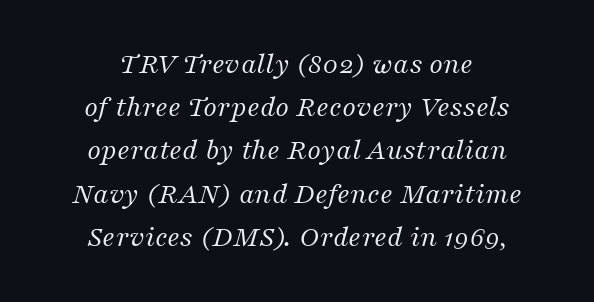
The image shows 30 px regular-weight serif type, italic (leaning right); set centered, normal line spacing (1.44x), normal letter spacing, not underlined; medium stroke contrast and a medium x-height.
